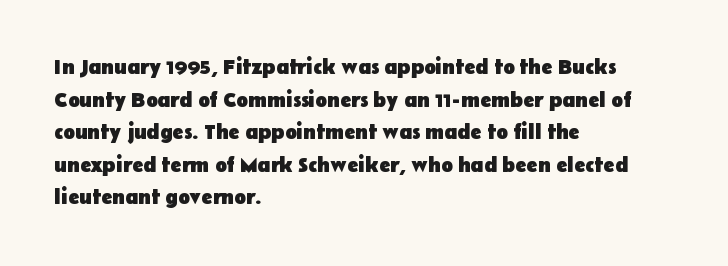
The image shows 21 px bold type, upright; set left-aligned, normal line spacing (1.55x), normal letter spacing, not underlined.
